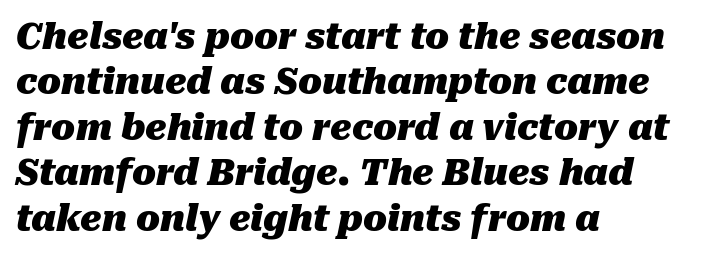
Q: Is the text bold? A: Yes.
Q: Is the text italic (slanted)? A: Yes, it leans right by about 10 degrees.
Q: Is the text underlined? A: No.
Q: How is the paragraph aligned? A: Left-aligned.
Q: Is the spacing between letters normal or unusually wide? A: Normal.
Q: Is the spacing between lines tight, normal or loose? A: Normal.
Q: Width (condensed, normal, or wide)? A: Normal.
Q: Stroke contrast? A: Medium.
Q: x-height? A: Medium.
Q: Monospaced? A: No.
